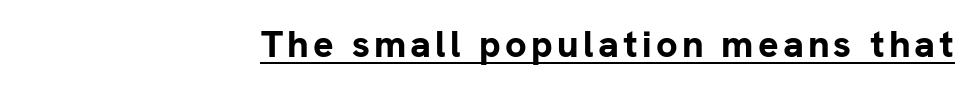
{"serif": "no", "italic": "no", "bold": "yes", "weight": "bold", "width": "normal", "stroke_contrast": "low", "x_height": "medium", "monospaced": "no", "underline": "yes", "align": "right", "glyph_px": 38}
